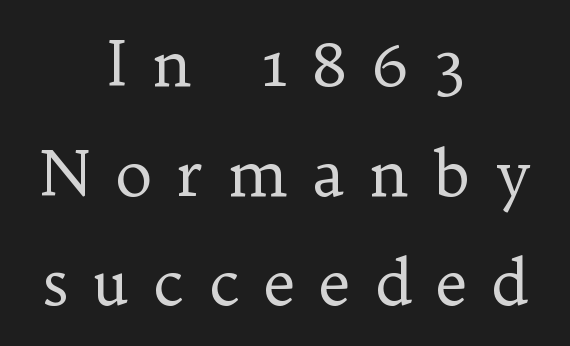
{"serif": "yes", "italic": "no", "bold": "no", "weight": "regular", "width": "normal", "stroke_contrast": "low", "x_height": "medium", "monospaced": "no", "underline": "no", "align": "center", "line_spacing_ratio": 1.74, "letter_spacing": "wide", "letter_spacing_em": 0.38, "glyph_px": 63}
